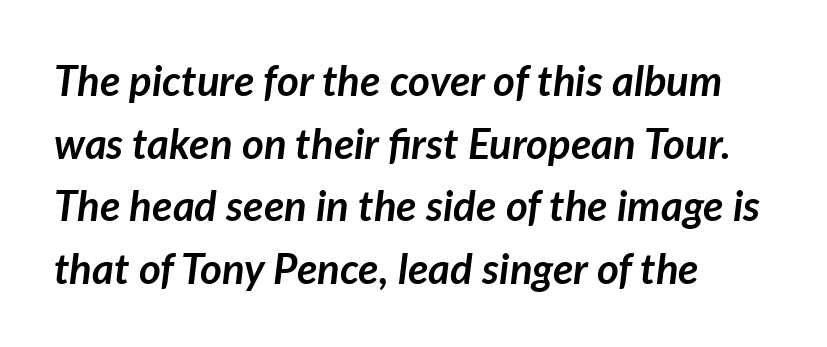
The image shows 42 px semibold type, italic (leaning right); set left-aligned, normal line spacing (1.49x), normal letter spacing, not underlined; low stroke contrast and a medium x-height.
